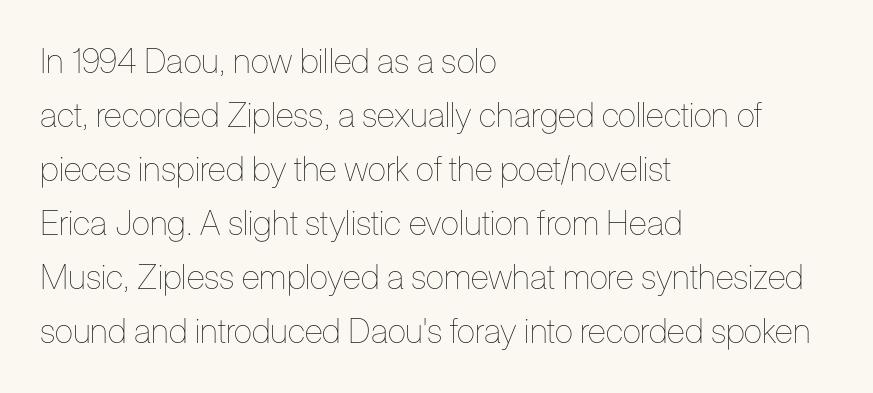
{"italic": "no", "bold": "no", "weight": "thin", "width": "condensed", "stroke_contrast": "low", "x_height": "medium", "monospaced": "no", "underline": "no", "align": "left", "line_spacing": "normal", "line_spacing_ratio": 1.59, "letter_spacing": "normal", "letter_spacing_em": 0.0, "glyph_px": 34}
